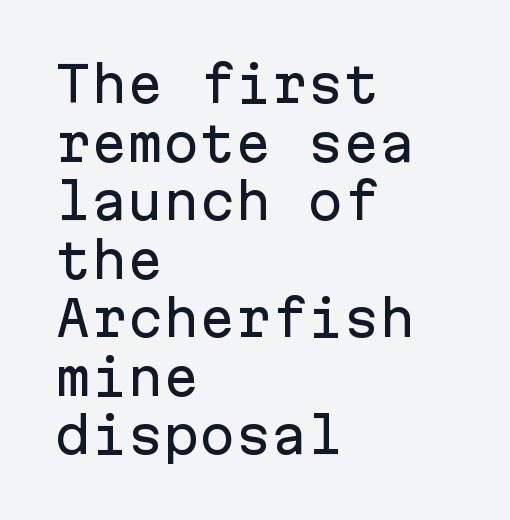
Q: Is the text italic (slanted)? A: No, it is upright.
Q: Is the typeface a serif or a sans-serif typeface? A: Sans-serif.
Q: Is the text underlined? A: No.
Q: How is the paragraph aligned? A: Left-aligned.
Q: Is the spacing between letters normal or unusually wide? A: Normal.
Q: Width (condensed, normal, or wide)? A: Normal.
Q: Stroke contrast? A: Low.
Q: x-height? A: Medium.
Q: Monospaced? A: Yes.
